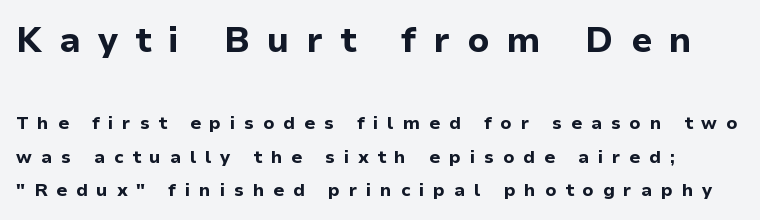
Q: Is the text bold? A: Yes.
Q: Is the text italic (slanted)? A: No, it is upright.
Q: Is the typeface a serif or a sans-serif typeface? A: Sans-serif.
Q: Is the text underlined? A: No.
Q: Is the spacing between letters normal or unusually wide? A: Unusually wide.
Q: Which block of text is set in a larger size, the first (top) or the second (bottom)? A: The first (top) one.
Q: Width (condensed, normal, or wide)? A: Normal.
Q: Stroke contrast? A: Low.
Q: x-height? A: Medium.
Q: Monospaced? A: No.
